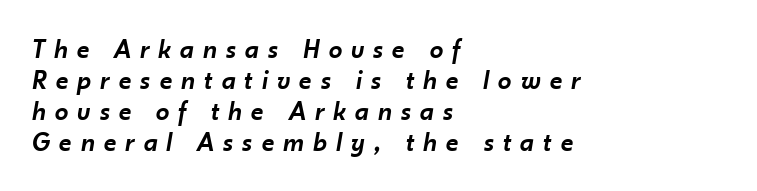
The words here are not underlined. The paragraph has a hard left edge and a soft right edge. The glyphs look as if they've been sheared to an angle. Semibold letterforms, between regular and bold. This rendering widens character spacing well past its baseline value. Rows of type sit shoulder to shoulder in the vertical direction.
